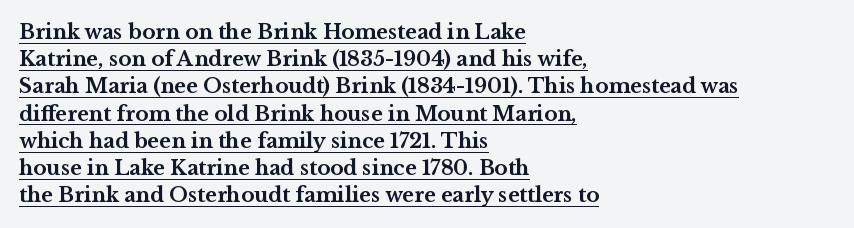
{"italic": "no", "bold": "yes", "underline": "yes", "align": "left", "line_spacing": "normal", "line_spacing_ratio": 1.36, "letter_spacing": "normal", "letter_spacing_em": 0.0, "glyph_px": 20}
